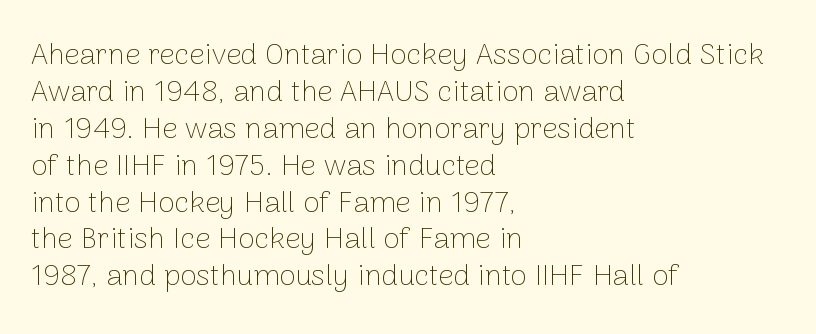
{"serif": "no", "italic": "no", "bold": "no", "weight": "thin", "width": "normal", "stroke_contrast": "low", "x_height": "medium", "monospaced": "no", "underline": "no", "align": "left", "line_spacing_ratio": 1.23, "letter_spacing": "normal", "letter_spacing_em": 0.0, "glyph_px": 30}
